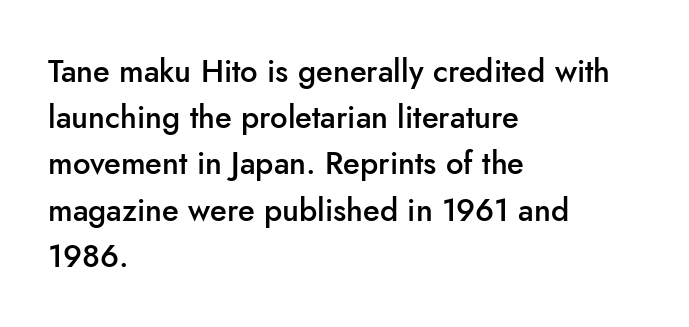
Tracking value appears to be zero — textbook default spacing. In terms of leading, this rendering sits right in the middle. Only glyphs here, with clear space below each row. Posture: vertical. Stems and bowls a touch heavier than normal — semibold.
